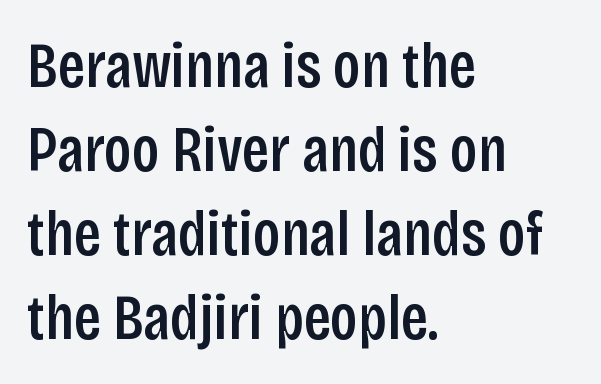
The image shows 64 px semibold, condensed sans-serif type, upright; set left-aligned, normal line spacing (1.31x), normal letter spacing, not underlined; low stroke contrast and a large x-height.
